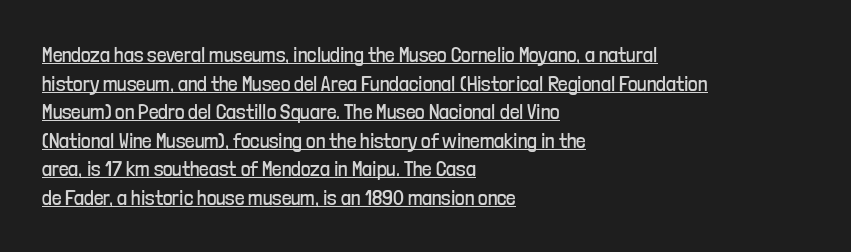
Every word sits above its own underline. A light-to-regular cut is what we see here. Words appear dense and cohesive because spacing is normal. This is the regular roman posture of the typeface.
